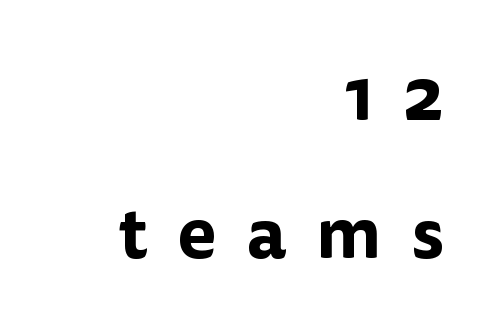
Students, note that the glyphs here are deliberately spaced far apart. Each new line begins a long way beneath the previous one. The foot of each line stays bare and open. Each letter keeps its own natural width here, so spacing adapts to shape.
